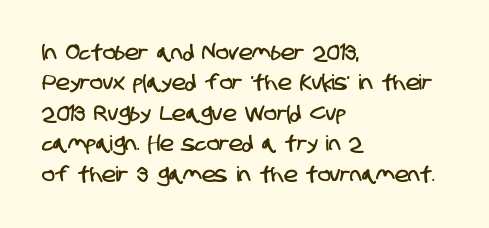
{"underline": "no", "align": "left", "line_spacing": "normal", "line_spacing_ratio": 1.45, "letter_spacing": "normal", "letter_spacing_em": 0.0, "glyph_px": 21}
